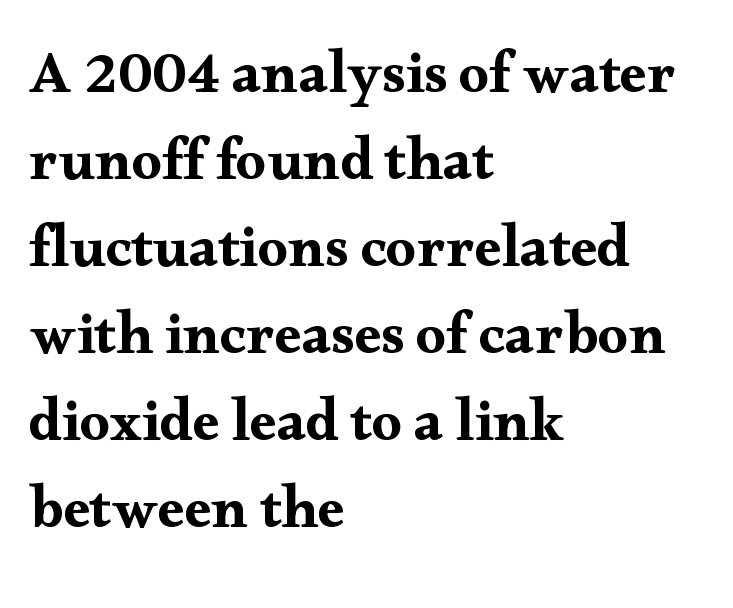
{"serif": "yes", "italic": "no", "width": "wide", "stroke_contrast": "medium", "x_height": "small", "monospaced": "no", "underline": "no", "align": "left", "line_spacing": "normal", "line_spacing_ratio": 1.45, "letter_spacing": "normal", "letter_spacing_em": 0.0, "glyph_px": 60}
